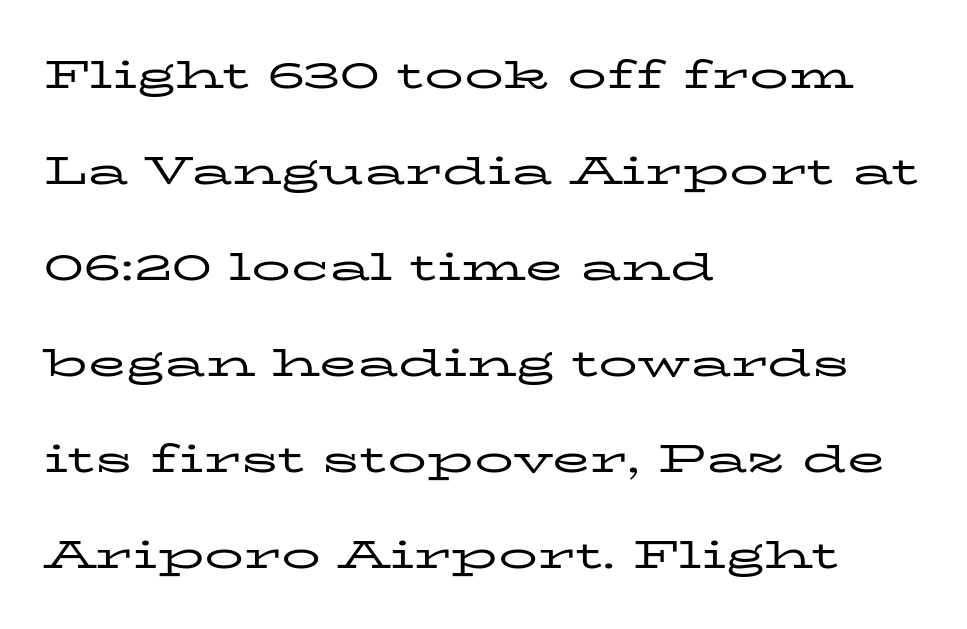
The image shows 39 px regular-weight, wide serif type, upright; set left-aligned, loose line spacing (2.46x), normal letter spacing, not underlined; low stroke contrast and a medium x-height.
